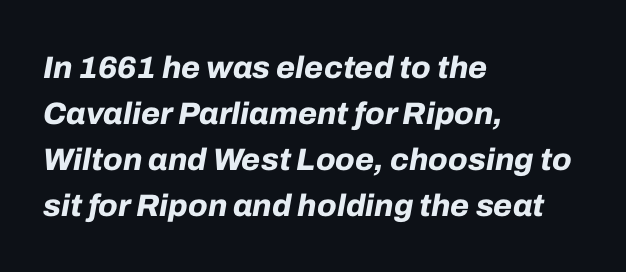
{"italic": "yes", "lean": "right", "slant_degrees": 10, "bold": "yes", "weight": "bold", "width": "normal", "stroke_contrast": "low", "x_height": "medium", "monospaced": "no", "underline": "no", "align": "left", "line_spacing": "normal", "line_spacing_ratio": 1.48, "letter_spacing": "normal", "letter_spacing_em": 0.0, "glyph_px": 31}
